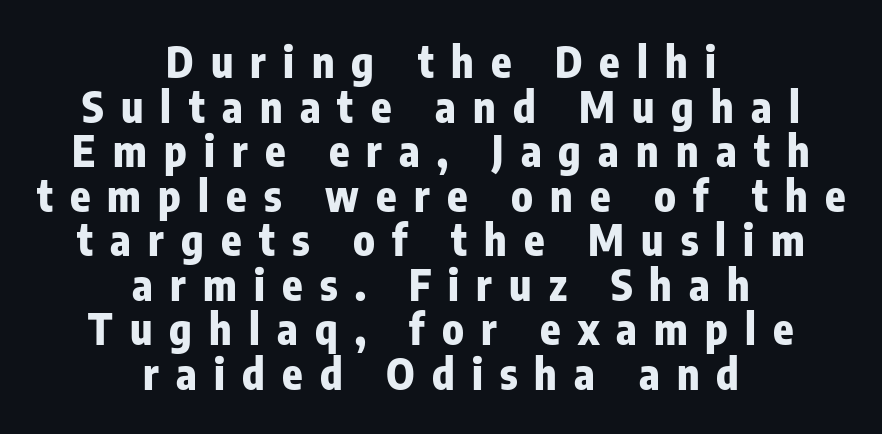
{"serif": "no", "italic": "no", "bold": "yes", "weight": "heavy", "width": "condensed", "stroke_contrast": "low", "x_height": "medium", "monospaced": "no", "underline": "no", "align": "center", "line_spacing": "tight", "line_spacing_ratio": 1.06, "letter_spacing": "wide", "letter_spacing_em": 0.41, "glyph_px": 42}
